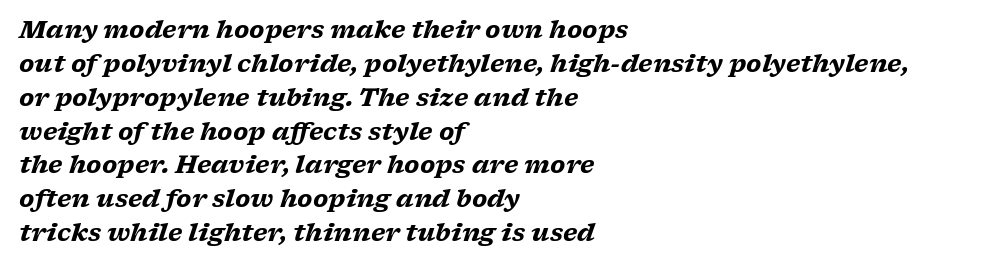
{"italic": "yes", "lean": "right", "slant_degrees": 17, "bold": "yes", "underline": "no", "align": "left", "line_spacing": "normal", "line_spacing_ratio": 1.41, "letter_spacing": "normal", "letter_spacing_em": 0.0, "glyph_px": 24}
